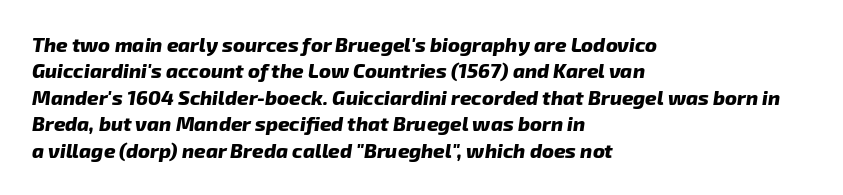
The image shows 20 px bold type, italic (leaning right); set left-aligned, normal line spacing (1.32x), normal letter spacing, not underlined.
